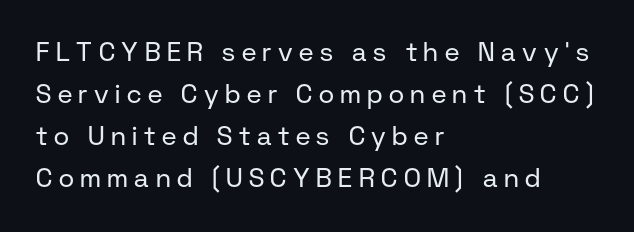
Honestly, the row spacing looks completely unremarkable. Horizontally, the lines are justified to the leading edge only. Summary of weight: not heavy and not bold. The face used here is rendered with a markedly widened letterfit. The letters stand straight up with perfectly vertical stems.
